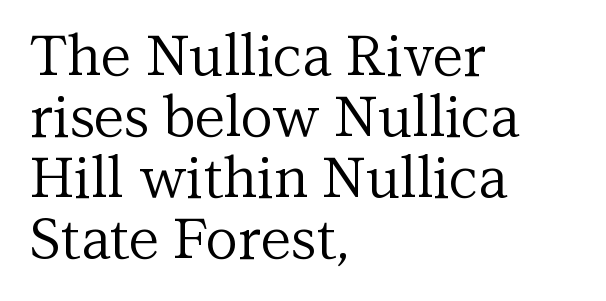
Looks like regular typesetting: each glyph gets only the width it needs. The line-height multiplier appears low, near solid setting. The lettering stays uniformly vertical, giving the passage a roman look. Nothing heavy about these letters — not bold at all. Classification — serif.
